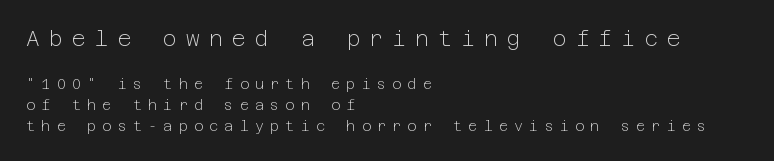
{"italic": "no", "bold": "no", "underline": "no", "align": "left", "line_spacing": "normal", "line_spacing_ratio": 1.51, "letter_spacing": "wide", "letter_spacing_em": 0.44, "larger_block": "first", "size_ratio": 1.5, "glyph_px": 21}
